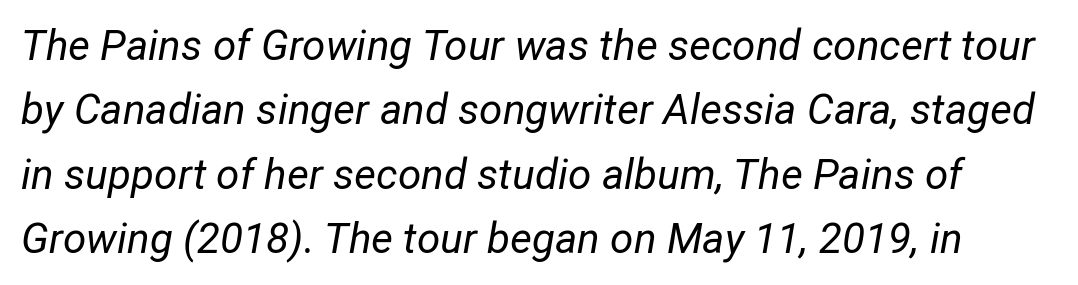
{"italic": "yes", "lean": "right", "slant_degrees": 12, "bold": "no", "weight": "regular", "width": "normal", "stroke_contrast": "low", "x_height": "medium", "monospaced": "no", "underline": "no", "line_spacing": "normal", "line_spacing_ratio": 1.53, "letter_spacing": "normal", "letter_spacing_em": 0.0, "glyph_px": 42}
